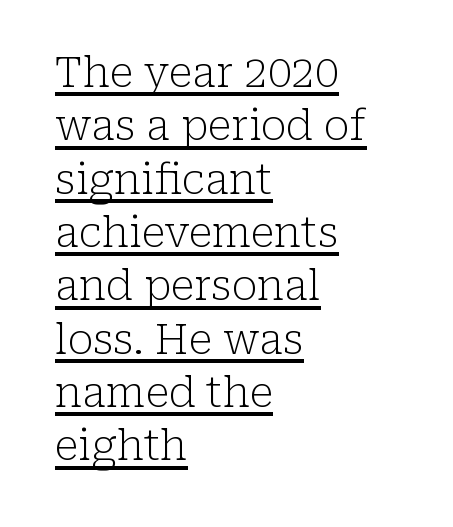
{"serif": "yes", "italic": "no", "bold": "no", "weight": "light", "width": "normal", "stroke_contrast": "low", "x_height": "medium", "monospaced": "no", "underline": "yes", "align": "left", "line_spacing": "normal", "line_spacing_ratio": 1.27, "letter_spacing": "normal", "letter_spacing_em": 0.0, "glyph_px": 42}
